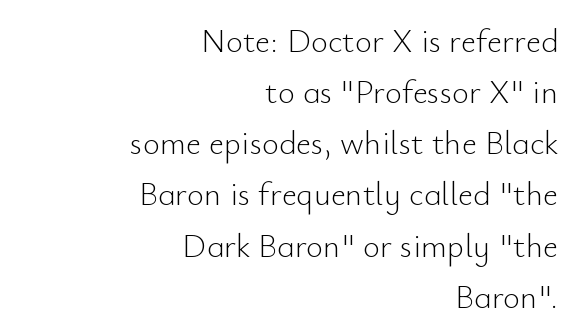
{"serif": "no", "italic": "no", "bold": "no", "weight": "light", "width": "normal", "stroke_contrast": "low", "x_height": "small", "monospaced": "no", "underline": "no", "align": "right", "line_spacing": "normal", "line_spacing_ratio": 1.55, "letter_spacing": "normal", "letter_spacing_em": 0.0, "glyph_px": 33}
